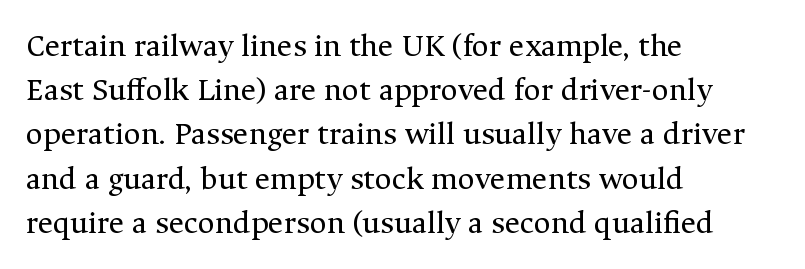
{"serif": "yes", "italic": "no", "bold": "no", "weight": "regular", "width": "normal", "stroke_contrast": "medium", "x_height": "medium", "monospaced": "no", "underline": "no", "align": "left", "line_spacing": "normal", "line_spacing_ratio": 1.34, "letter_spacing": "normal", "letter_spacing_em": 0.0, "glyph_px": 33}
